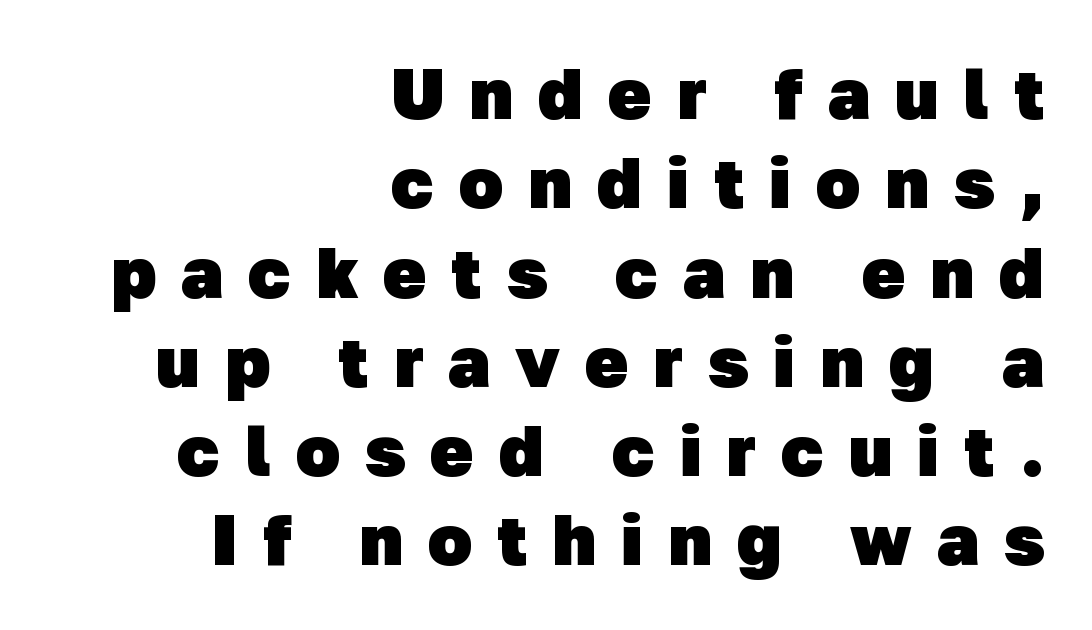
Q: Is the text bold? A: Yes.
Q: Is the typeface a serif or a sans-serif typeface? A: Sans-serif.
Q: Is the text underlined? A: No.
Q: How is the paragraph aligned? A: Right-aligned.
Q: Is the spacing between letters normal or unusually wide? A: Unusually wide.
Q: Width (condensed, normal, or wide)? A: Normal.
Q: Stroke contrast? A: Low.
Q: x-height? A: Medium.
Q: Monospaced? A: No.
